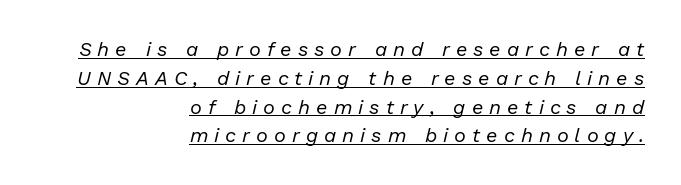
{"italic": "yes", "lean": "right", "slant_degrees": 13, "bold": "no", "underline": "yes", "align": "right", "line_spacing": "normal", "line_spacing_ratio": 1.44, "letter_spacing": "wide", "letter_spacing_em": 0.3, "glyph_px": 20}
